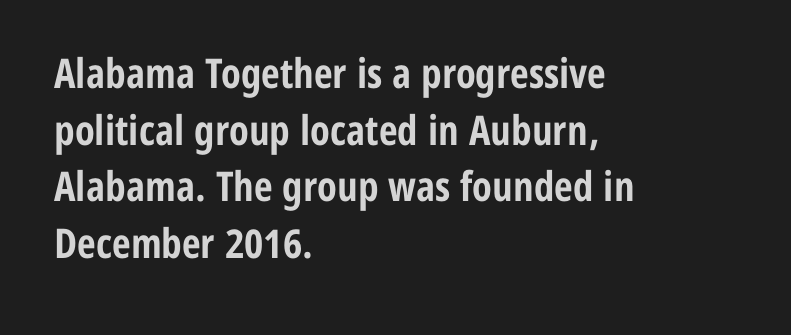
{"serif": "no", "italic": "no", "bold": "yes", "weight": "bold", "width": "condensed", "stroke_contrast": "low", "x_height": "medium", "monospaced": "no", "underline": "no", "align": "left", "line_spacing": "normal", "line_spacing_ratio": 1.38, "letter_spacing": "normal", "letter_spacing_em": 0.0, "glyph_px": 41}
